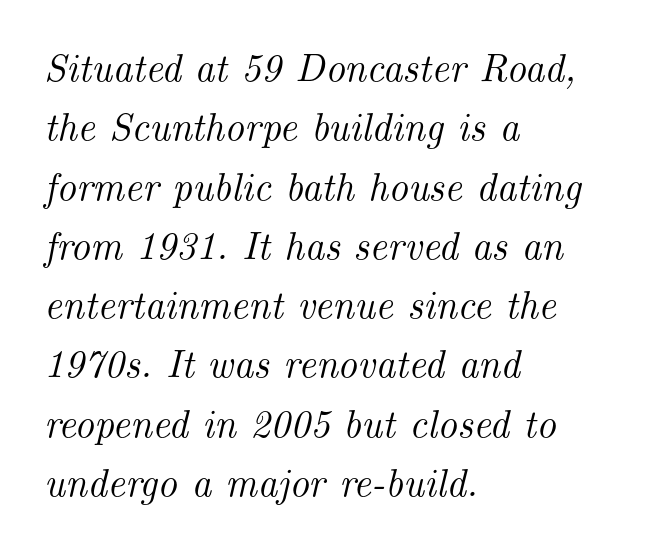
Old-style or modern, the face here clearly has serifs. A typesetter would call this proportional, since set widths differ per character. Every character sits at an angle, as italics do. In CSS terms this would be text-align: left.
